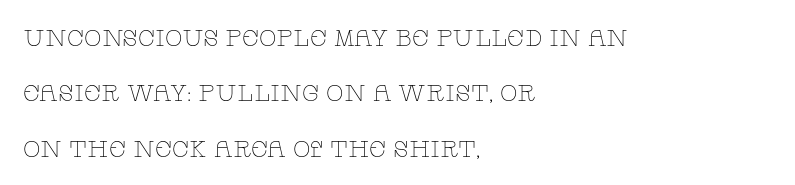
{"italic": "no", "bold": "no", "underline": "no", "align": "left", "line_spacing": "loose", "line_spacing_ratio": 2.41, "letter_spacing": "normal", "letter_spacing_em": 0.0, "glyph_px": 23}
